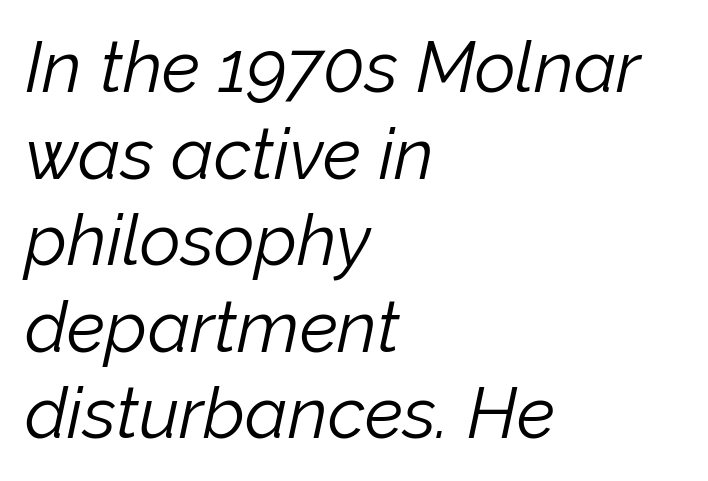
{"italic": "yes", "lean": "right", "slant_degrees": 12, "bold": "no", "weight": "light", "width": "normal", "stroke_contrast": "low", "x_height": "medium", "monospaced": "no", "underline": "no", "align": "left", "line_spacing_ratio": 1.22, "letter_spacing": "normal", "letter_spacing_em": 0.0, "glyph_px": 71}
